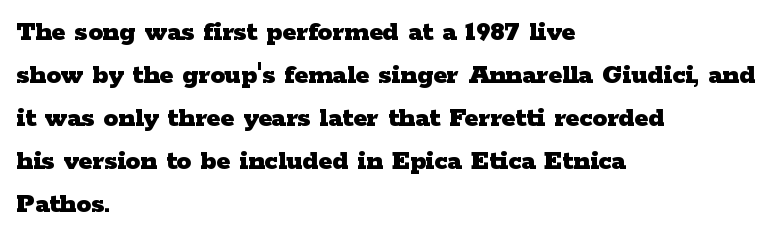
The image shows 29 px heavy, wide serif type, upright; set left-aligned, normal line spacing (1.48x), normal letter spacing, not underlined; low stroke contrast and a medium x-height.
